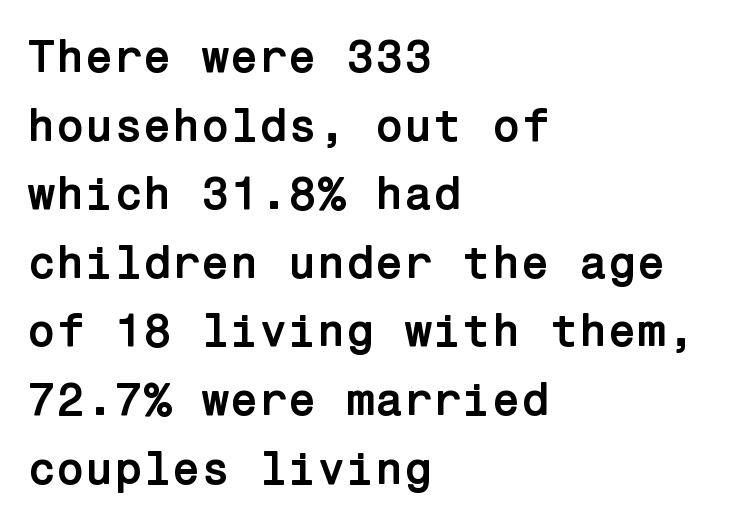
Stroke terminals: plain, sans-serif. Casual observation: everything's shoved over to the left. A normal amount of white space separates one row of letters from the next. How heavy is the stroke? Heavy — this is a bold. Anything drawn beneath the words? Only blank space.
